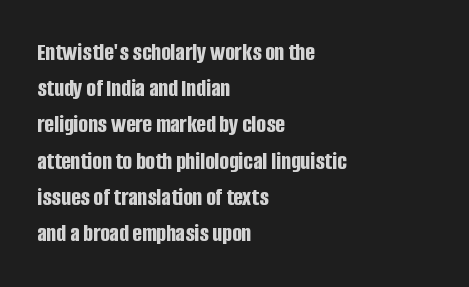
The image shows 25 px bold type, upright; set left-aligned, normal line spacing (1.45x), normal letter spacing, not underlined.
